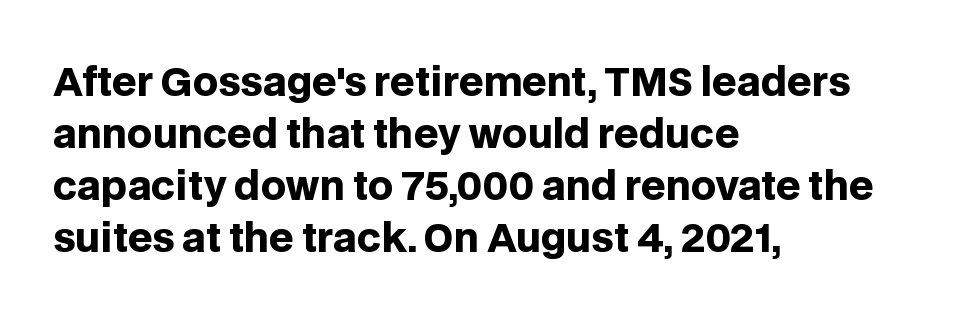
Q: Is the text bold? A: Yes.
Q: Is the text italic (slanted)? A: No, it is upright.
Q: Is the typeface a serif or a sans-serif typeface? A: Sans-serif.
Q: Is the text underlined? A: No.
Q: How is the paragraph aligned? A: Left-aligned.
Q: Is the spacing between letters normal or unusually wide? A: Normal.
Q: Is the spacing between lines tight, normal or loose? A: Normal.
Q: Width (condensed, normal, or wide)? A: Normal.
Q: Stroke contrast? A: Low.
Q: x-height? A: Large.
Q: Monospaced? A: No.
